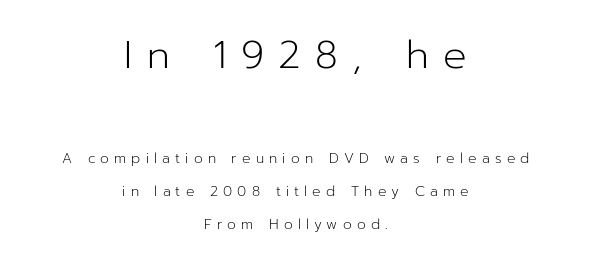
The letters stand straight up with perfectly vertical stems. A great deal of white space separates one row of letters from the next. Underline: absent. The line texture is sparse and dotted thanks to wide tracking. The letterforms sit at book weight or below.
